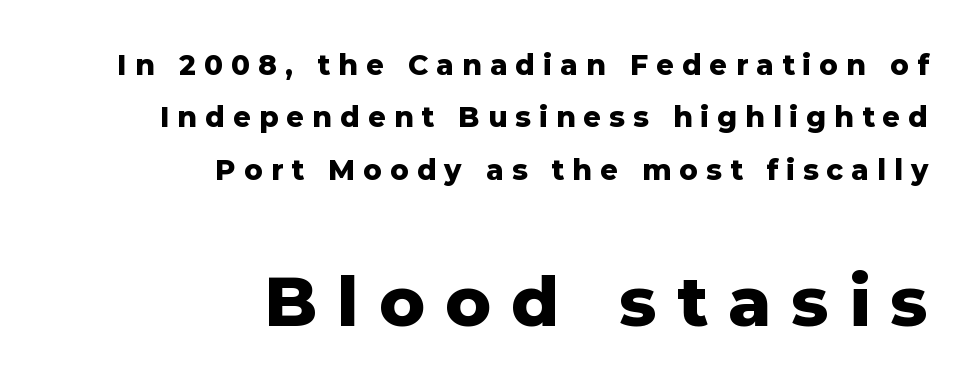
{"serif": "no", "italic": "no", "bold": "yes", "weight": "heavy", "width": "normal", "stroke_contrast": "low", "x_height": "medium", "monospaced": "no", "underline": "no", "align": "right", "line_spacing_ratio": 1.87, "letter_spacing": "wide", "letter_spacing_em": 0.29, "larger_block": "second", "size_ratio": 2.46, "glyph_px": 69}
